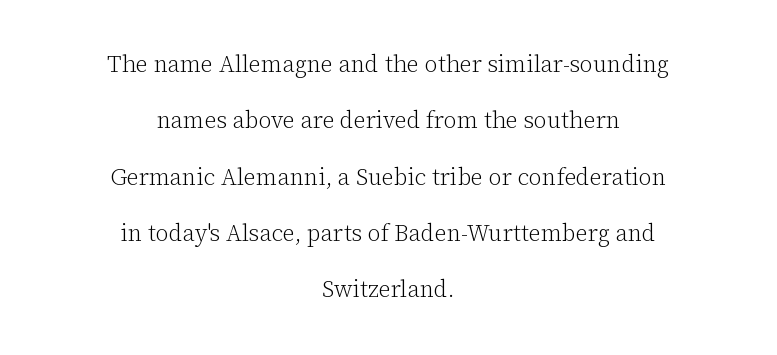
Every stem runs plumb, perpendicular to the baseline. The compositor balanced each line on the midline. The glyphs are unaccompanied by any horizontal stroke below them. The letters look calm and open, with moderate or lighter stems.
